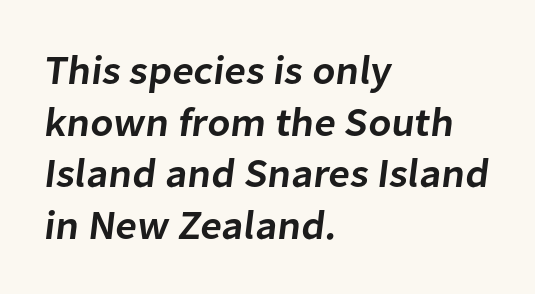
Honestly, the letter spacing is just normal — you wouldn't notice it. Horizontal bands of white between lines are of average thickness. The lines in this sample share a left origin and differ only in where they stop. Check the space under the baseline: it is left empty.
